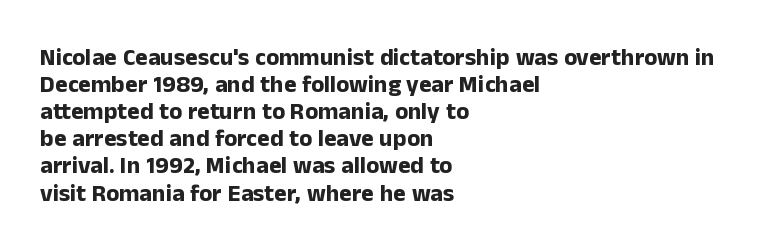
{"italic": "no", "bold": "yes", "underline": "no", "align": "left", "line_spacing": "tight", "line_spacing_ratio": 1.13, "letter_spacing": "normal", "letter_spacing_em": 0.0, "glyph_px": 24}
